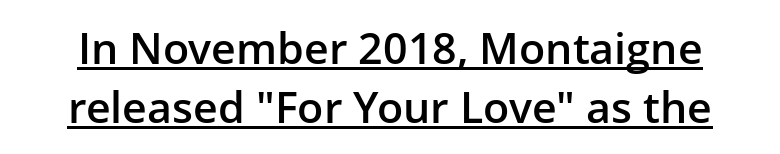
{"serif": "no", "italic": "no", "bold": "semi", "weight": "semibold", "width": "normal", "stroke_contrast": "low", "x_height": "medium", "monospaced": "no", "underline": "yes", "line_spacing": "normal", "line_spacing_ratio": 1.37, "letter_spacing": "normal", "letter_spacing_em": 0.0, "glyph_px": 43}
